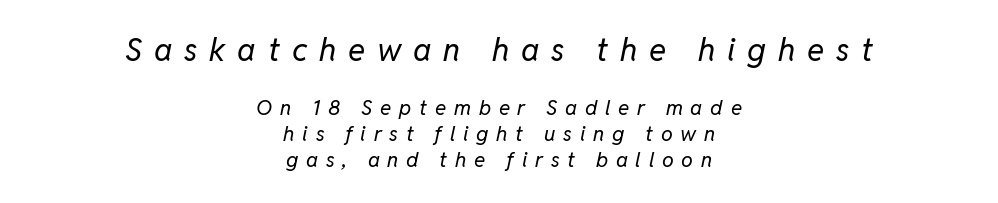
Is the stroke heavy? The answer is a plain regular-or-lighter. Each word looks stretched out because of the extra space between its letters. Where is the straight margin? There isn't one; the lines are centered. Slanted lettering throughout. Looks like regular typesetting: each glyph gets only the width it needs. Clear beneath every line of the passage.
